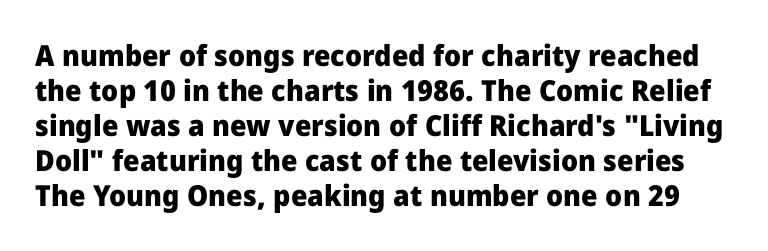
Q: Is the text bold? A: Yes.
Q: Is the text italic (slanted)? A: No, it is upright.
Q: Is the typeface a serif or a sans-serif typeface? A: Sans-serif.
Q: Is the text underlined? A: No.
Q: Is the spacing between letters normal or unusually wide? A: Normal.
Q: Width (condensed, normal, or wide)? A: Normal.
Q: Stroke contrast? A: Low.
Q: x-height? A: Medium.
Q: Monospaced? A: No.
